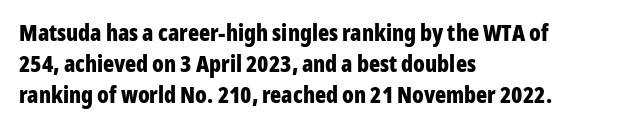
Caption: bold face, heavy strokes. Compared with typical body copy, the letter spacing here is the same. Line starts are locked; line ends wander. The axis of the letterforms is exactly vertical.
